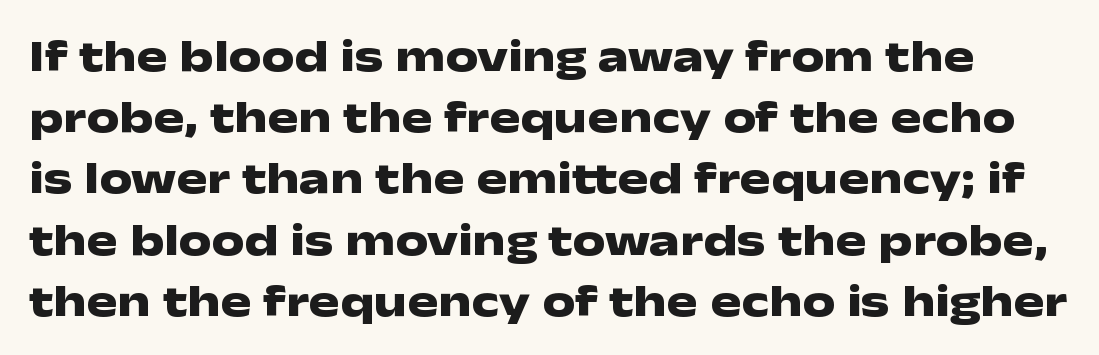
Q: Is the text bold? A: Yes.
Q: Is the text italic (slanted)? A: No, it is upright.
Q: Is the typeface a serif or a sans-serif typeface? A: Sans-serif.
Q: Is the text underlined? A: No.
Q: Is the spacing between letters normal or unusually wide? A: Normal.
Q: Is the spacing between lines tight, normal or loose? A: Normal.
Q: Width (condensed, normal, or wide)? A: Wide.
Q: Stroke contrast? A: Low.
Q: x-height? A: Medium.
Q: Monospaced? A: No.
